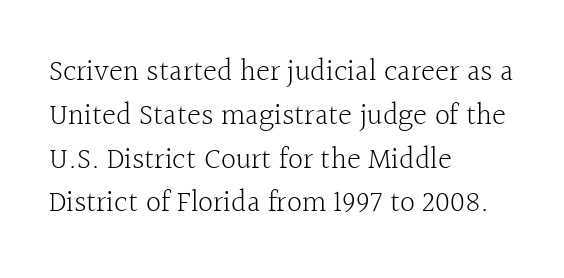
The image shows 30 px light serif type, upright; set left-aligned, normal line spacing (1.46x), normal letter spacing, not underlined; a medium x-height.
